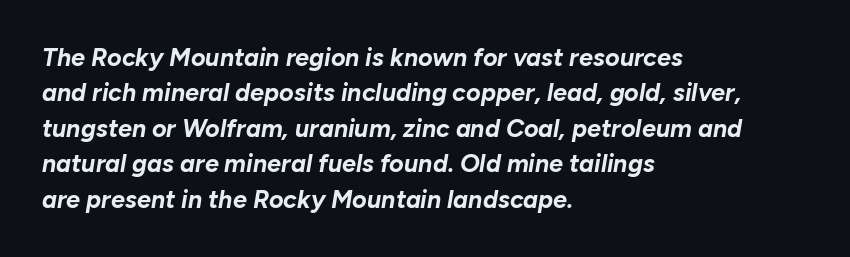
The passage shown leans; its letterforms are oblique. Where is the straight margin? On the left. Regular leading. Descenders are the only things crossing below the line.
